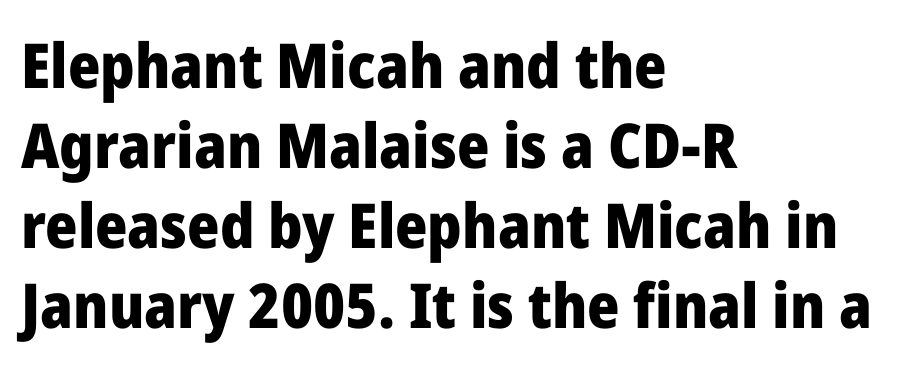
Q: Is the text bold? A: Yes.
Q: Is the text italic (slanted)? A: No, it is upright.
Q: Is the typeface a serif or a sans-serif typeface? A: Sans-serif.
Q: Is the text underlined? A: No.
Q: How is the paragraph aligned? A: Left-aligned.
Q: Is the spacing between letters normal or unusually wide? A: Normal.
Q: Is the spacing between lines tight, normal or loose? A: Normal.
Q: Width (condensed, normal, or wide)? A: Normal.
Q: Stroke contrast? A: Low.
Q: x-height? A: Medium.
Q: Monospaced? A: No.
